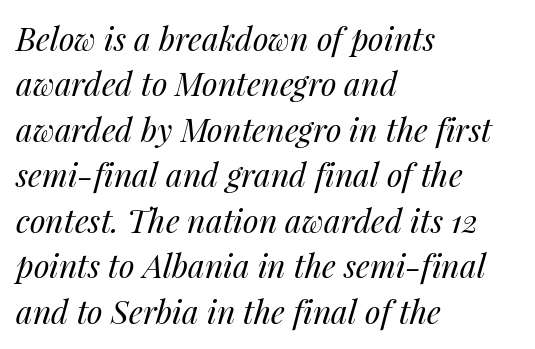
{"italic": "yes", "lean": "right", "slant_degrees": 14, "bold": "no", "weight": "regular", "width": "normal", "stroke_contrast": "medium", "x_height": "medium", "monospaced": "no", "underline": "no", "align": "left", "line_spacing": "normal", "line_spacing_ratio": 1.42, "letter_spacing": "normal", "letter_spacing_em": 0.0, "glyph_px": 32}
